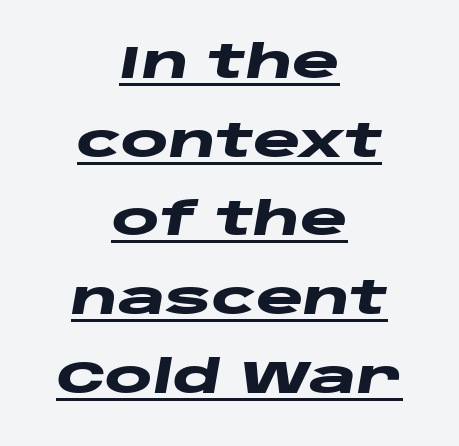
The image shows 45 px heavy, wide type, italic (leaning right); set centered, line spacing 1.75x, normal letter spacing, underlined; low stroke contrast and a large x-height.
